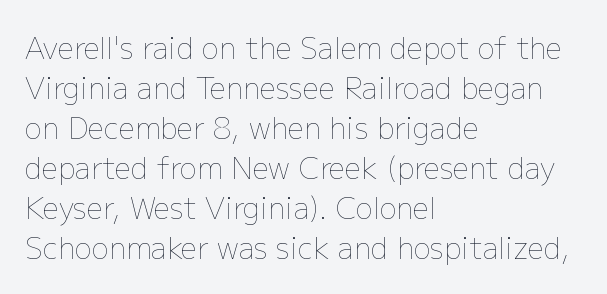
Q: Is the text bold? A: No.
Q: Is the text italic (slanted)? A: No, it is upright.
Q: Is the text underlined? A: No.
Q: How is the paragraph aligned? A: Left-aligned.
Q: Is the spacing between letters normal or unusually wide? A: Normal.
Q: Is the spacing between lines tight, normal or loose? A: Normal.
Q: Width (condensed, normal, or wide)? A: Normal.
Q: Stroke contrast? A: Low.
Q: x-height? A: Medium.
Q: Monospaced? A: No.
